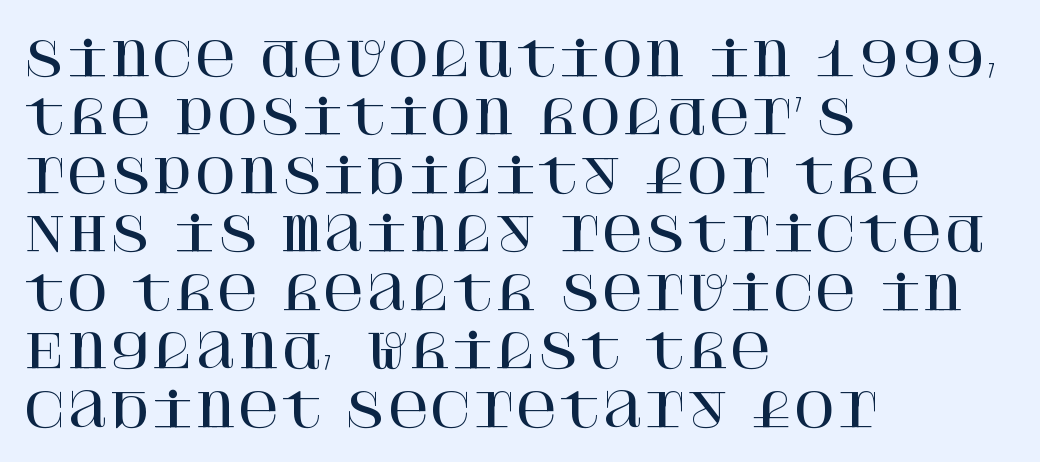
{"serif": "yes", "italic": "no", "width": "normal", "stroke_contrast": "high", "x_height": "large", "underline": "no", "align": "left", "line_spacing": "normal", "line_spacing_ratio": 1.27, "letter_spacing": "normal", "letter_spacing_em": 0.0, "glyph_px": 46}
